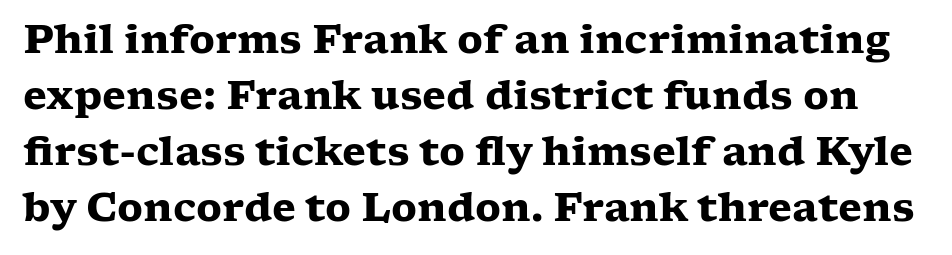
The rendering uses natural spacing where letterforms have individual widths. The zone under the glyphs is completely vacant. Heavy-handed strokes throughout: this text is bold. Letterform terminals end in serifs throughout the passage. Style check: upright.
